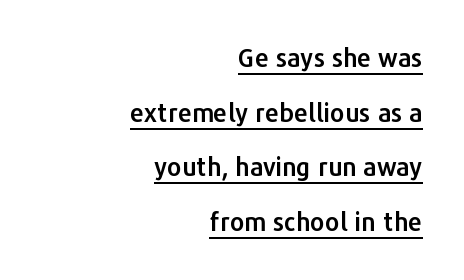
The image shows 25 px text type, upright; set right-aligned, loose line spacing (2.19x), normal letter spacing, underlined.
